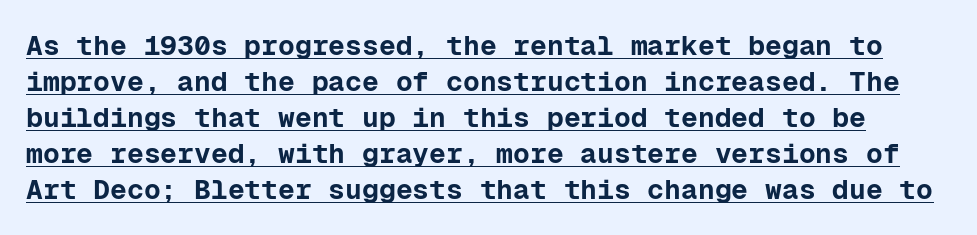
{"serif": "no", "italic": "no", "bold": "yes", "weight": "bold", "width": "normal", "stroke_contrast": "low", "x_height": "medium", "monospaced": "yes", "underline": "yes", "line_spacing": "normal", "line_spacing_ratio": 1.29, "letter_spacing": "normal", "letter_spacing_em": 0.0, "glyph_px": 28}
